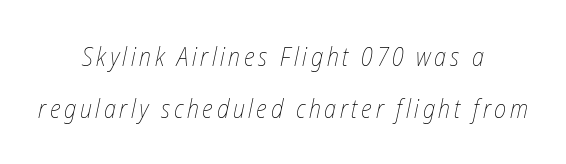
A quiet, ordinary-to-light weight characterises the typeface. The typesetter chose a symmetrical, centered arrangement here. Leading: increased. Nobody drew a line under any word here. Italic: yes, the glyphs are oblique.
